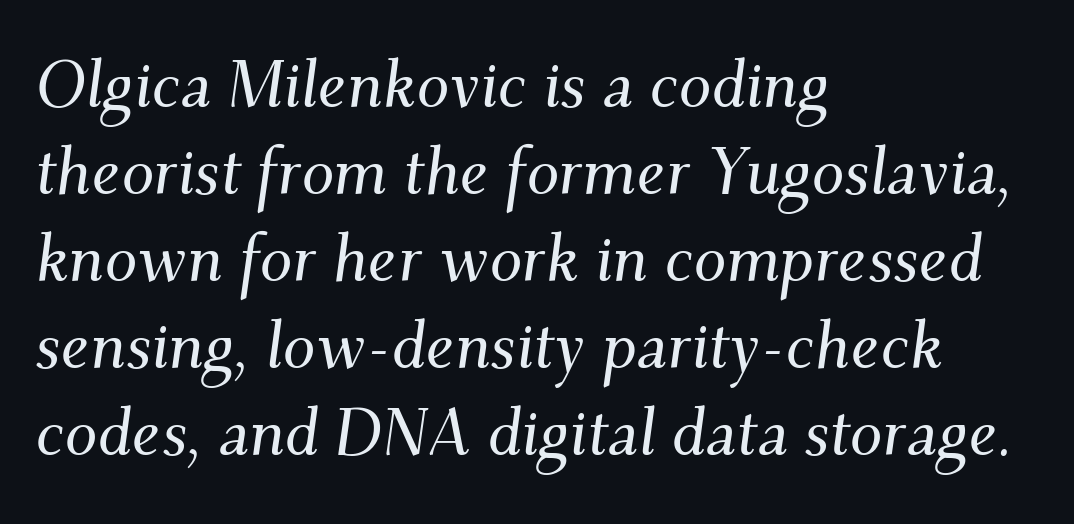
Layout note: lines flush left. Note the varied advance widths — an 'i' is clearly narrower than an 'm'. Old-style or modern, the face here clearly has serifs. The lines sit at an ordinary, default distance from one another.
